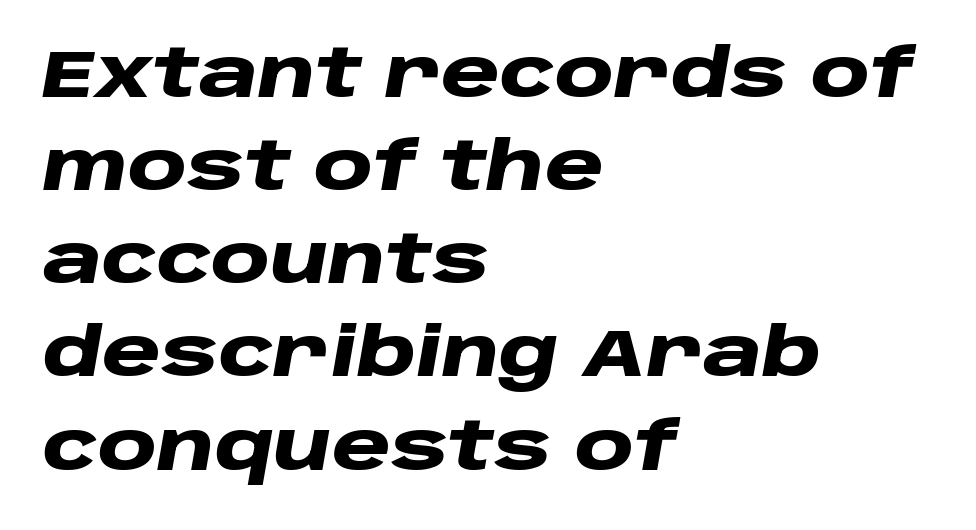
The image shows 67 px heavy, wide type, italic (leaning right); set left-aligned, normal line spacing (1.39x), normal letter spacing, not underlined; low stroke contrast and a large x-height.
